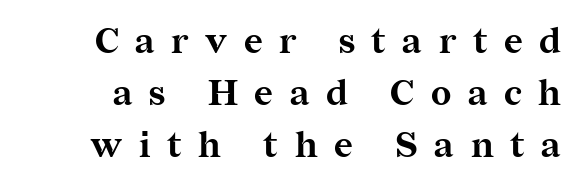
Q: Is the text bold? A: Yes.
Q: Is the text italic (slanted)? A: No, it is upright.
Q: Is the typeface a serif or a sans-serif typeface? A: Serif.
Q: Is the text underlined? A: No.
Q: Is the spacing between letters normal or unusually wide? A: Unusually wide.
Q: Is the spacing between lines tight, normal or loose? A: Normal.
Q: Width (condensed, normal, or wide)? A: Normal.
Q: Stroke contrast? A: Medium.
Q: x-height? A: Medium.
Q: Monospaced? A: No.
